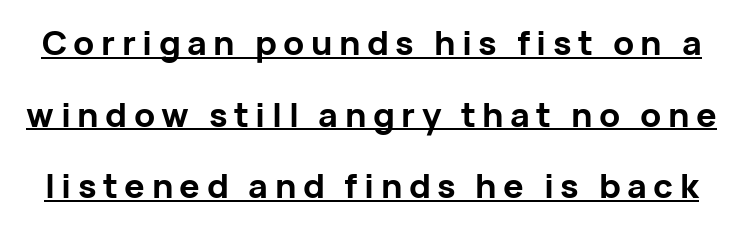
The image shows 34 px bold sans-serif type, upright; set loose line spacing (2.11x), underlined; low stroke contrast and a medium x-height.
